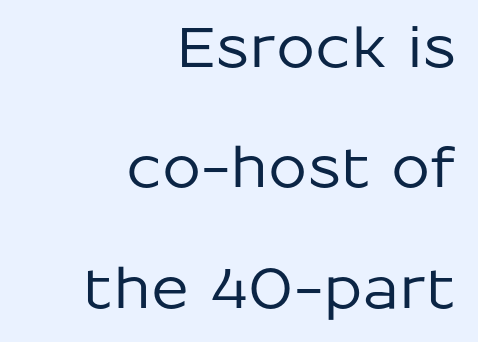
Nothing sits at the stroke ends, so this counts as sans-serif. Varying glyph widths throughout — classic text-font behaviour. The specimen reads as upright at a glance. Is the letter spacing exaggerated? No — it looks like the ordinary default. Line ends are locked; line starts wander.
